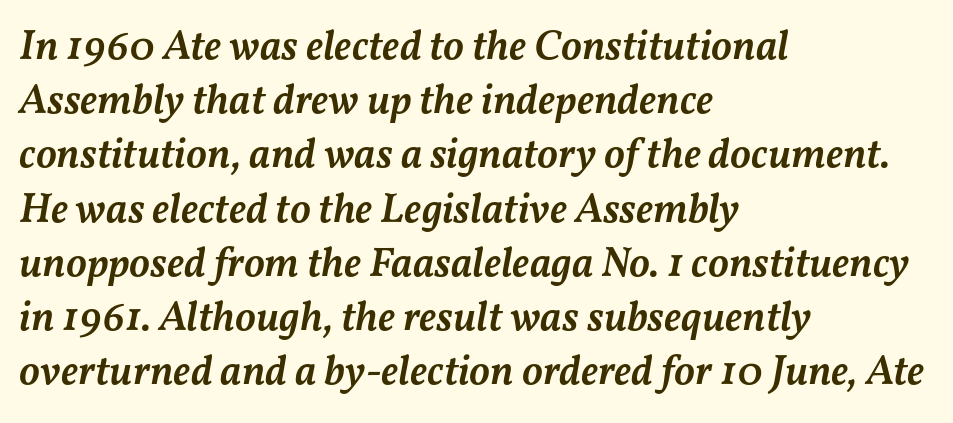
Check the space under the baseline: it is left empty. Does extra space separate the letters? No, they use regular spacing. Observe the lean: these are italic letterforms. The passage shown is semibold, sitting just below true bold. Leading: standard. Every row of glyphs begins at an identical x-position on the left.
